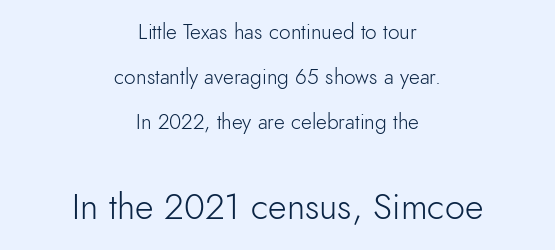
{"serif": "no", "italic": "no", "bold": "no", "weight": "light", "width": "normal", "stroke_contrast": "low", "x_height": "small", "monospaced": "no", "underline": "no", "align": "center", "line_spacing": "loose", "line_spacing_ratio": 2.15, "letter_spacing": "normal", "letter_spacing_em": 0.0, "larger_block": "second", "size_ratio": 1.71, "glyph_px": 36}
